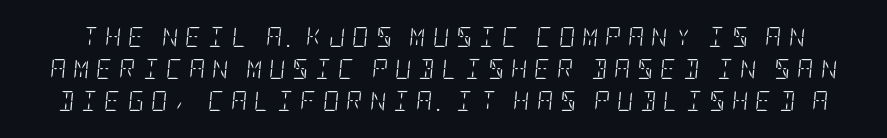
{"italic": "yes", "lean": "right", "slant_degrees": 5, "bold": "no", "underline": "no", "line_spacing": "normal", "line_spacing_ratio": 1.6, "letter_spacing": "wide", "letter_spacing_em": 0.34, "glyph_px": 20}
